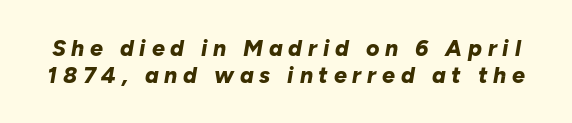
{"italic": "yes", "lean": "right", "slant_degrees": 10, "bold": "yes", "underline": "no", "line_spacing_ratio": 1.17, "letter_spacing": "wide", "letter_spacing_em": 0.25, "glyph_px": 23}
